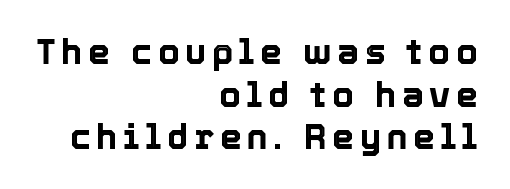
{"italic": "no", "width": "normal", "x_height": "medium", "monospaced": "no", "underline": "no", "align": "right", "line_spacing_ratio": 1.22, "glyph_px": 35}
